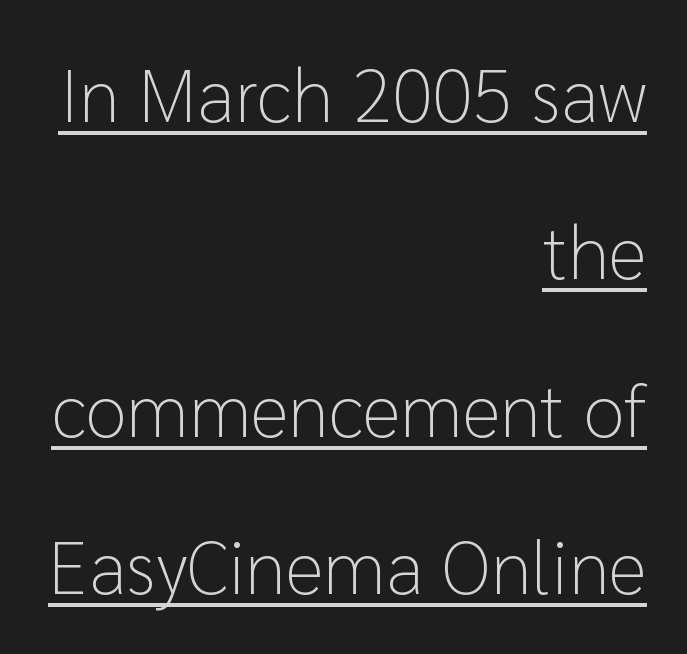
Q: Is the text bold? A: No.
Q: Is the text italic (slanted)? A: No, it is upright.
Q: Is the typeface a serif or a sans-serif typeface? A: Sans-serif.
Q: Is the text underlined? A: Yes.
Q: How is the paragraph aligned? A: Right-aligned.
Q: Is the spacing between letters normal or unusually wide? A: Normal.
Q: Is the spacing between lines tight, normal or loose? A: Loose.
Q: Width (condensed, normal, or wide)? A: Normal.
Q: Stroke contrast? A: Low.
Q: x-height? A: Medium.
Q: Monospaced? A: No.
